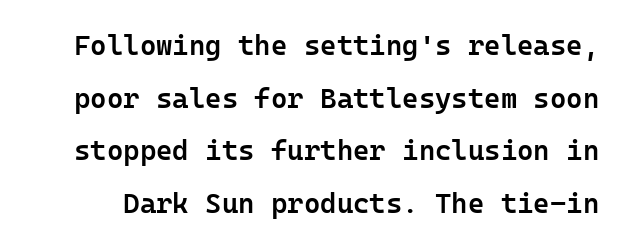
Rule under the text: the space is simply empty. Regarding serifs, this sample does without them. Summary of weight: moderately heavy, a semibold. How are the letters spaced? Ordinarily, with no added tracking. Nope, not italic — everything's standing straight.
